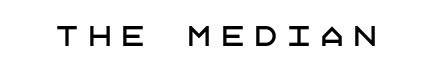
{"italic": "no", "underline": "no", "letter_spacing": "wide", "letter_spacing_em": 0.27, "glyph_px": 26}
